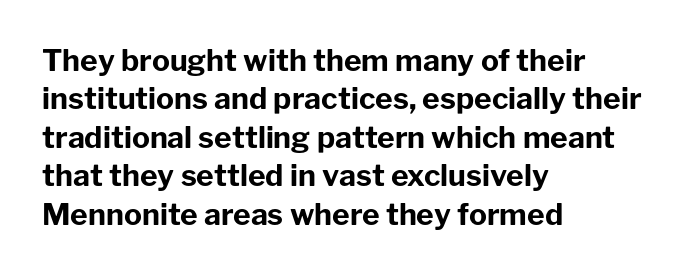
The image shows 30 px bold sans-serif type, upright; set left-aligned, normal line spacing (1.28x), normal letter spacing, not underlined; low stroke contrast and a medium x-height.
